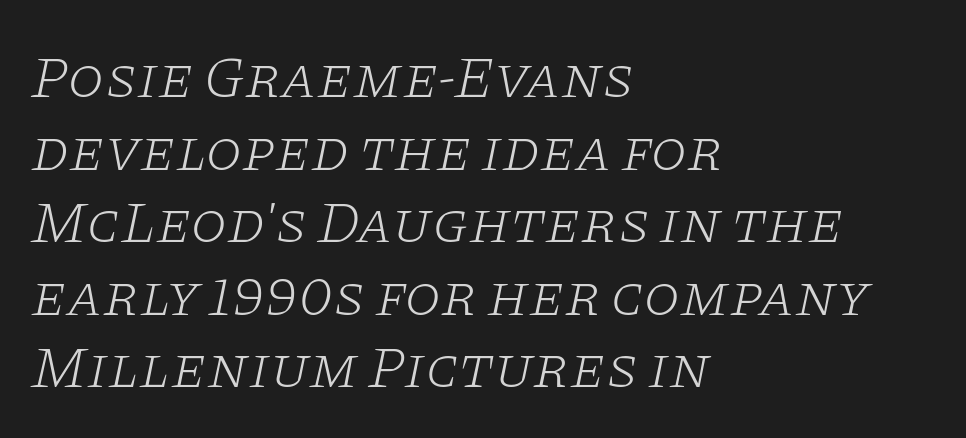
Q: Is the text bold? A: No.
Q: Is the text italic (slanted)? A: Yes, it leans right by about 11 degrees.
Q: Is the typeface a serif or a sans-serif typeface? A: Serif.
Q: Is the text underlined? A: No.
Q: How is the paragraph aligned? A: Left-aligned.
Q: Is the spacing between letters normal or unusually wide? A: Normal.
Q: Width (condensed, normal, or wide)? A: Wide.
Q: Stroke contrast? A: Low.
Q: x-height? A: Large.
Q: Monospaced? A: No.
